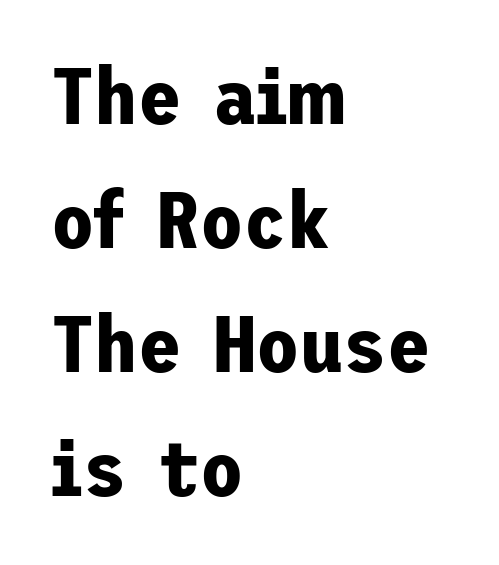
The image shows 79 px bold sans-serif type, upright; set left-aligned, normal line spacing (1.57x), normal letter spacing, not underlined; low stroke contrast and a medium x-height.
